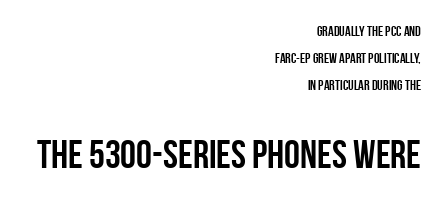
{"serif": "no", "italic": "no", "bold": "yes", "weight": "semibold", "width": "condensed", "stroke_contrast": "low", "x_height": "large", "monospaced": "no", "underline": "no", "align": "right", "line_spacing": "loose", "line_spacing_ratio": 1.92, "letter_spacing": "normal", "letter_spacing_em": 0.0, "larger_block": "second", "size_ratio": 2.86, "glyph_px": 40}
